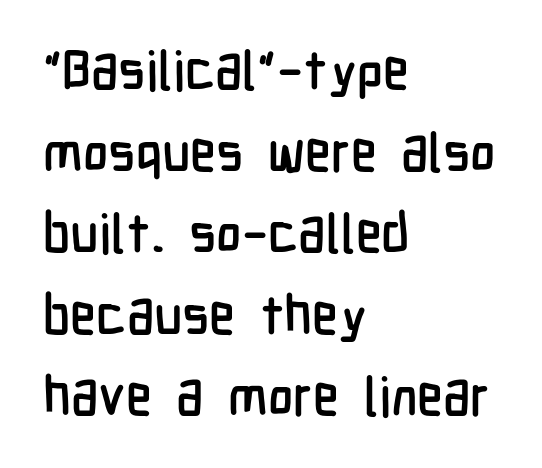
{"serif": "no", "italic": "no", "width": "condensed", "stroke_contrast": "low", "x_height": "medium", "monospaced": "no", "underline": "no", "align": "left", "line_spacing": "normal", "line_spacing_ratio": 1.51, "letter_spacing": "normal", "letter_spacing_em": 0.0, "glyph_px": 54}
